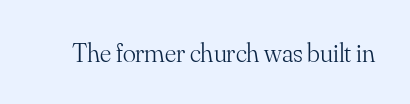
The image shows 27 px text type, upright; set normal letter spacing, not underlined.
